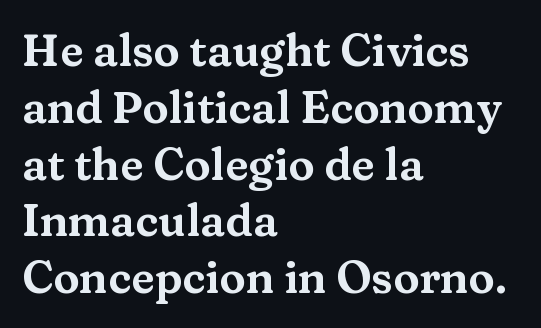
Q: Is the text italic (slanted)? A: No, it is upright.
Q: Is the typeface a serif or a sans-serif typeface? A: Serif.
Q: Is the text underlined? A: No.
Q: How is the paragraph aligned? A: Left-aligned.
Q: Is the spacing between letters normal or unusually wide? A: Normal.
Q: Is the spacing between lines tight, normal or loose? A: Normal.
Q: Width (condensed, normal, or wide)? A: Wide.
Q: Stroke contrast? A: Medium.
Q: x-height? A: Medium.
Q: Monospaced? A: No.
